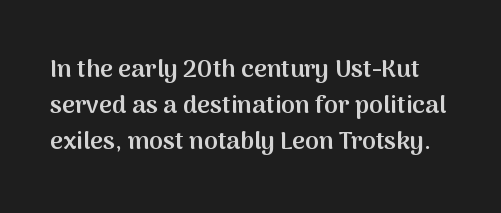
In terms of letterspacing, this is plain default setting. Any mark beneath the type? The region is blank. The line-height multiplier appears to be the usual default. Emphasis by weight is partial: semibold.
